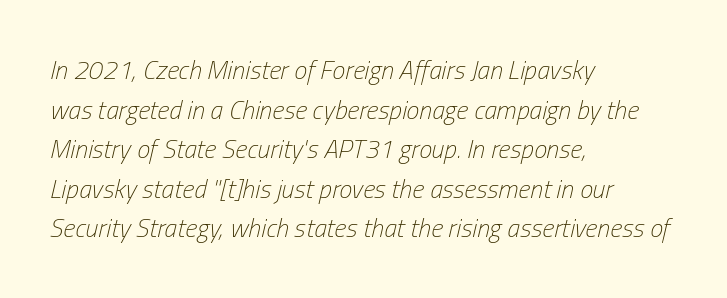
A typesetter would call this zero additional tracking. Characters are canted at an angle relative to the baseline's perpendicular. Students, observe: this is what conventionally led text looks like. Summary of weight: not heavy and not bold. Words float on clear page, feet unadorned. Notice how the passage keeps a crisp vertical edge on the left only.
